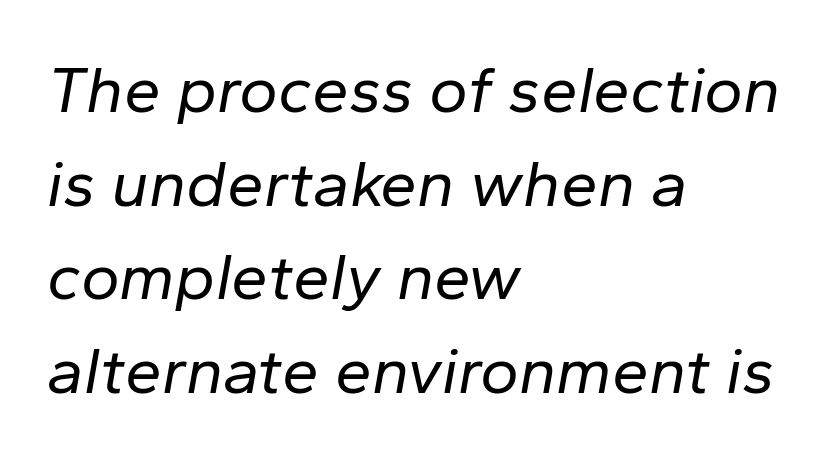
The image shows 66 px regular-weight type, italic (leaning right); set left-aligned, normal line spacing (1.42x), normal letter spacing, not underlined; low stroke contrast and a medium x-height.
